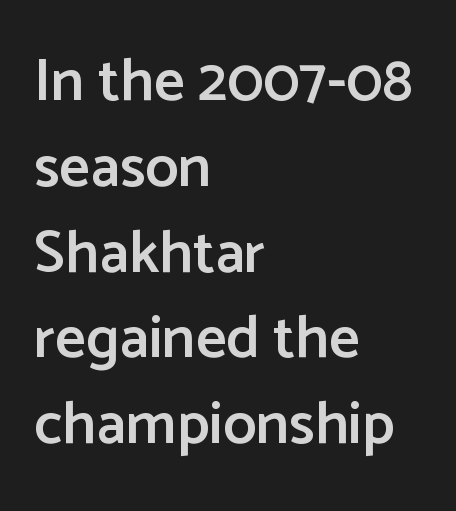
Underline: absent. The rag falls on the right side of this text block. Type style note: lacks serifs. Short note: letters normally spaced. Students, observe: this is what conventionally led text looks like. A bit beefed up — I'd call it semibold rather than bold.
